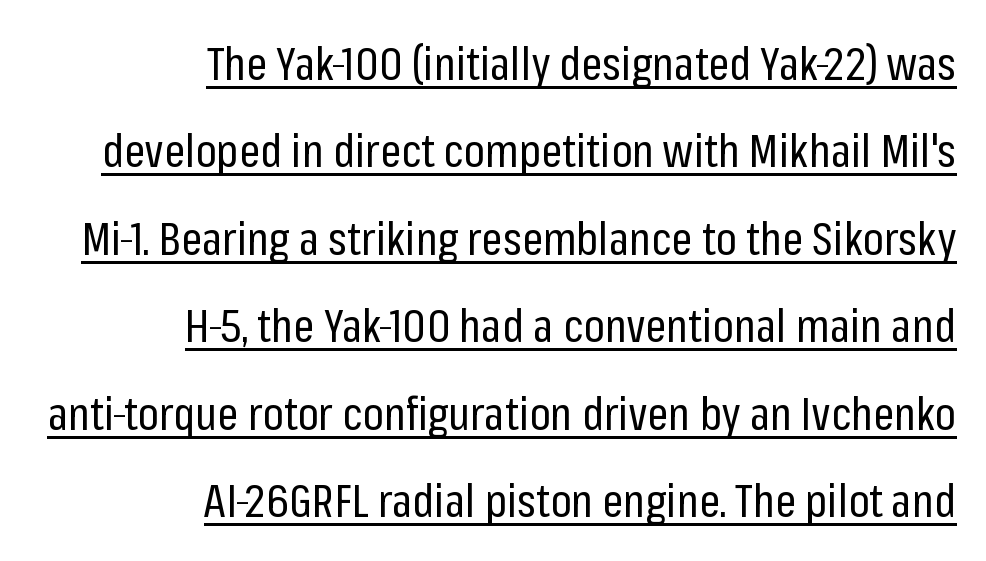
The image shows 46 px regular-weight, condensed sans-serif type, upright; set right-aligned, loose line spacing (1.9x), normal letter spacing, underlined; low stroke contrast and a medium x-height.
